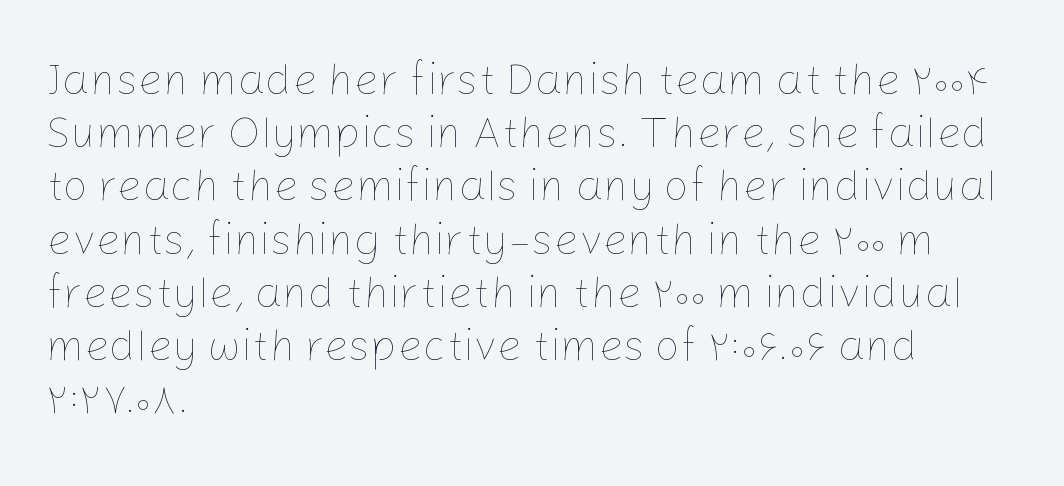
Q: Is the text bold? A: No.
Q: Is the text italic (slanted)? A: No, it is upright.
Q: Is the text underlined? A: No.
Q: How is the paragraph aligned? A: Left-aligned.
Q: Is the spacing between letters normal or unusually wide? A: Normal.
Q: Width (condensed, normal, or wide)? A: Normal.
Q: Stroke contrast? A: Low.
Q: x-height? A: Medium.
Q: Monospaced? A: No.
